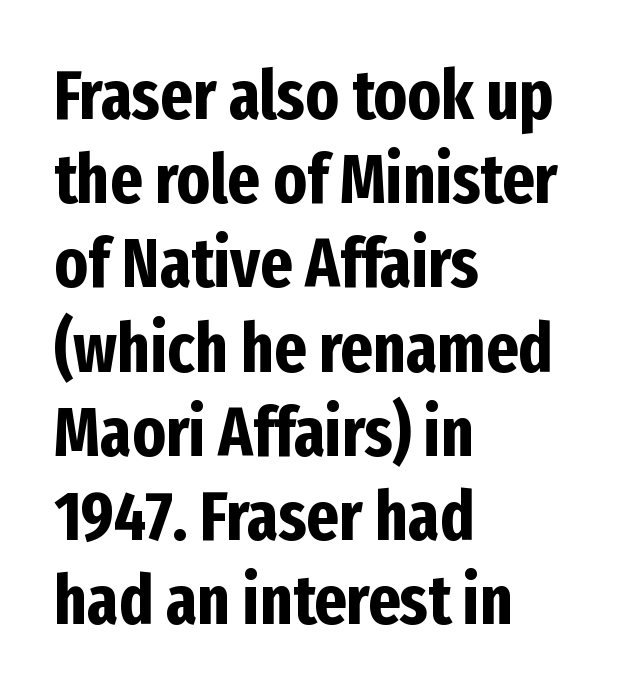
The area under the type is left untouched. As a designer I'd log this as weight 700, bold. Characters remain perfectly vertical along every line. I'd call this a sans setting — the letters go barefoot. The rendering keeps characters at their native spacing.
